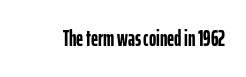
Short note: letters normally spaced. Words float on clear page, feet unadorned. The letters stand upright; this is a roman face. Heavy, bold letterforms.
